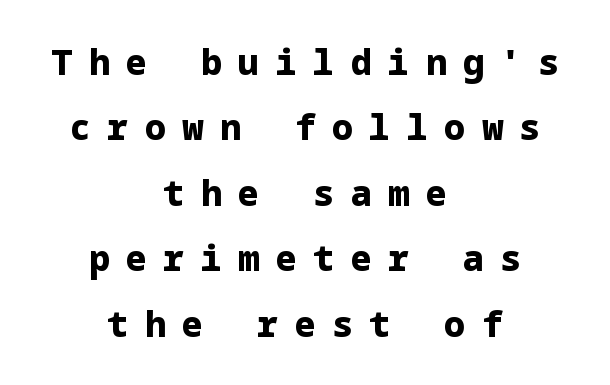
Q: Is the text bold? A: Yes.
Q: Is the text italic (slanted)? A: No, it is upright.
Q: Is the typeface a serif or a sans-serif typeface? A: Sans-serif.
Q: Is the text underlined? A: No.
Q: How is the paragraph aligned? A: Centered.
Q: Is the spacing between letters normal or unusually wide? A: Unusually wide.
Q: Width (condensed, normal, or wide)? A: Normal.
Q: Stroke contrast? A: Low.
Q: x-height? A: Medium.
